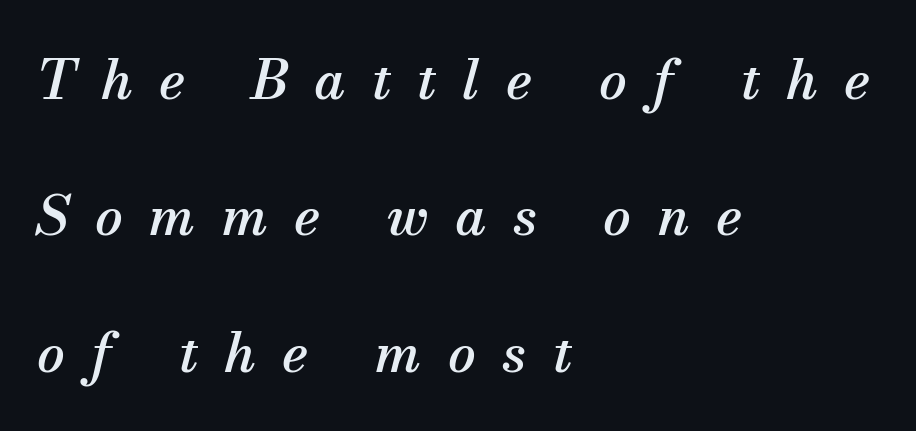
In terms of leading, this rendering errs on the spacious side. Compared with typical body copy, the letter spacing here is much looser. Visually the block forms a straight wall on the left and a jagged coastline on the right. Does the lettering tilt? It does — this is italic.
